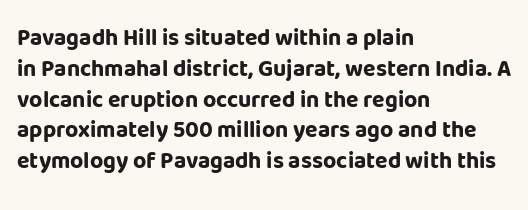
The image shows 23 px bold type, upright; set left-aligned, normal line spacing (1.34x), normal letter spacing, not underlined.
